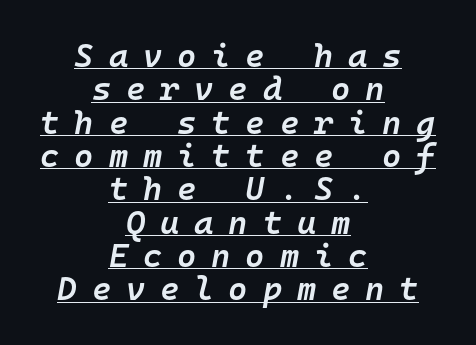
{"italic": "yes", "lean": "right", "slant_degrees": 10, "bold": "semi", "weight": "semibold", "width": "normal", "stroke_contrast": "low", "x_height": "medium", "monospaced": "yes", "underline": "yes", "align": "center", "line_spacing": "tight", "line_spacing_ratio": 1.01, "letter_spacing": "wide", "letter_spacing_em": 0.45, "glyph_px": 33}
